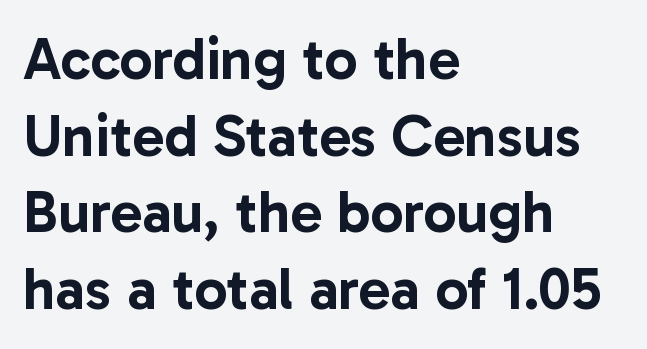
Q: Is the text italic (slanted)? A: No, it is upright.
Q: Is the typeface a serif or a sans-serif typeface? A: Sans-serif.
Q: Is the text underlined? A: No.
Q: How is the paragraph aligned? A: Left-aligned.
Q: Is the spacing between letters normal or unusually wide? A: Normal.
Q: Is the spacing between lines tight, normal or loose? A: Normal.
Q: Width (condensed, normal, or wide)? A: Normal.
Q: Stroke contrast? A: Low.
Q: x-height? A: Medium.
Q: Monospaced? A: No.
